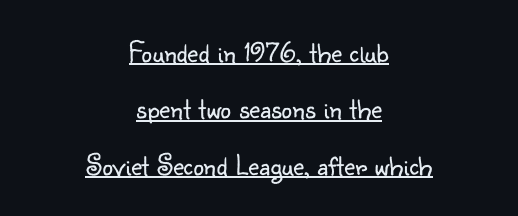
The image shows 30 px light sans-serif type, upright; set centered, line spacing 1.88x, normal letter spacing, underlined; low stroke contrast and a small x-height.
